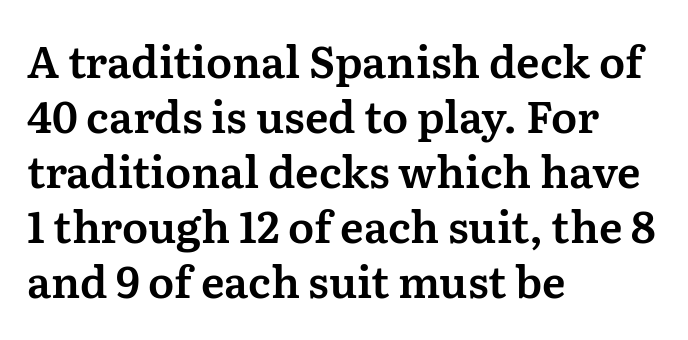
The image shows 43 px serif type, upright; set left-aligned, normal line spacing (1.28x), normal letter spacing, not underlined; medium stroke contrast and a medium x-height.
